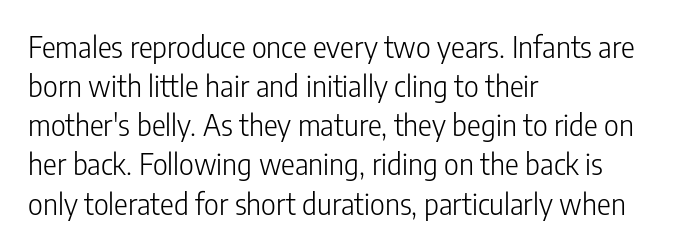
Style check: upright. Vertical stems look standard width or narrower in stroke. Descender tails drop into unmarked territory. This sample uses plain, unmodified letter spacing. The leading is moderate, giving the passage an even texture.
